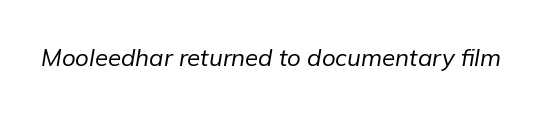
Q: Is the text bold? A: No.
Q: Is the text italic (slanted)? A: Yes, it leans right by about 9 degrees.
Q: Is the text underlined? A: No.
Q: Is the spacing between letters normal or unusually wide? A: Normal.
